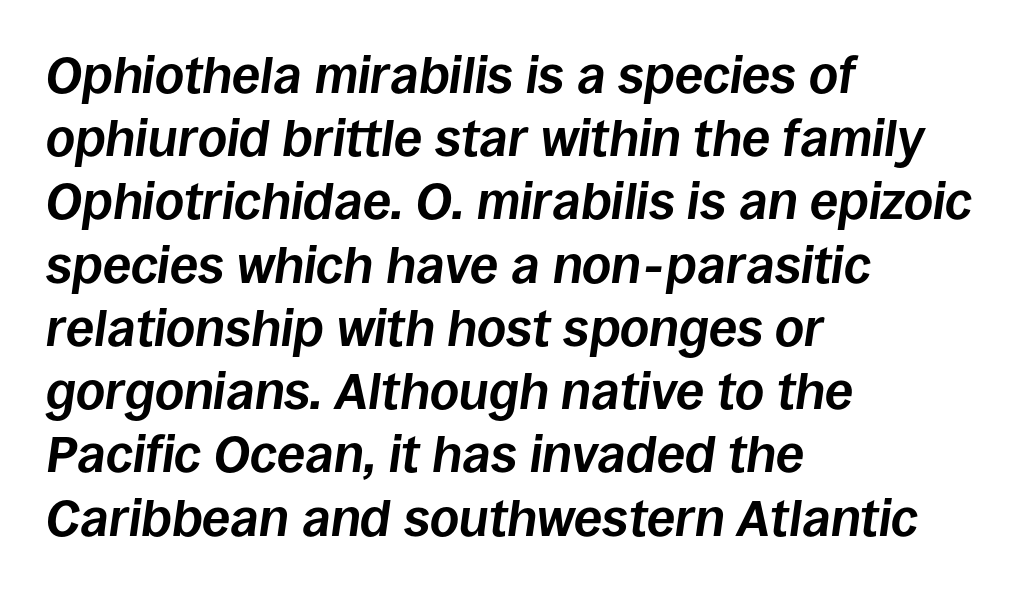
Is this a fixed-width face? No — the glyphs have proportional, varying widths. Just letters on the line, the space beneath them empty. The lettering tilts uniformly, giving the passage an italic look. This sample is left-justified, so line endings fall wherever the words run out.
